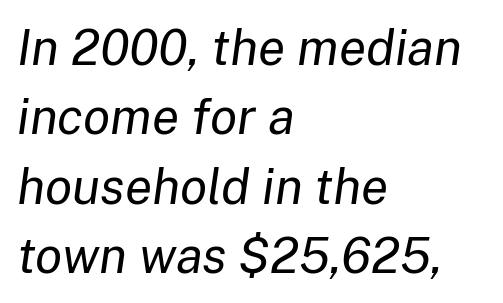
{"italic": "yes", "lean": "right", "slant_degrees": 8, "bold": "no", "weight": "regular", "width": "normal", "stroke_contrast": "low", "x_height": "medium", "monospaced": "no", "underline": "no", "align": "left", "line_spacing": "normal", "line_spacing_ratio": 1.39, "letter_spacing": "normal", "letter_spacing_em": 0.0, "glyph_px": 50}
